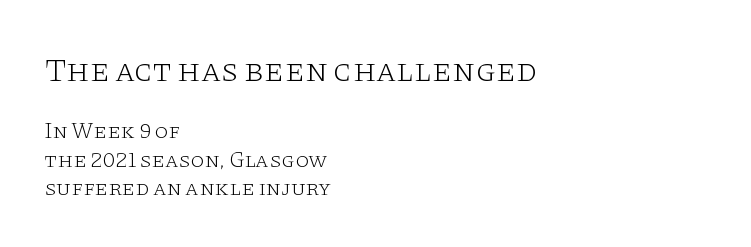
{"serif": "yes", "italic": "no", "bold": "no", "weight": "light", "width": "wide", "stroke_contrast": "low", "x_height": "large", "monospaced": "no", "underline": "no", "align": "left", "line_spacing": "normal", "line_spacing_ratio": 1.3, "letter_spacing": "normal", "letter_spacing_em": 0.0, "larger_block": "first", "size_ratio": 1.5, "glyph_px": 33}
